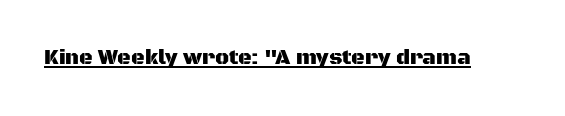
The image shows 21 px text type, upright; set normal letter spacing, underlined.
